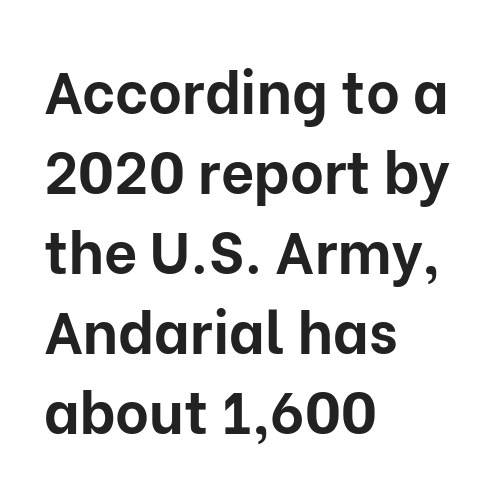
Q: Is the text bold? A: Yes.
Q: Is the text italic (slanted)? A: No, it is upright.
Q: Is the typeface a serif or a sans-serif typeface? A: Sans-serif.
Q: Is the text underlined? A: No.
Q: How is the paragraph aligned? A: Left-aligned.
Q: Is the spacing between letters normal or unusually wide? A: Normal.
Q: Is the spacing between lines tight, normal or loose? A: Normal.
Q: Width (condensed, normal, or wide)? A: Normal.
Q: Stroke contrast? A: Low.
Q: x-height? A: Medium.
Q: Monospaced? A: No.
